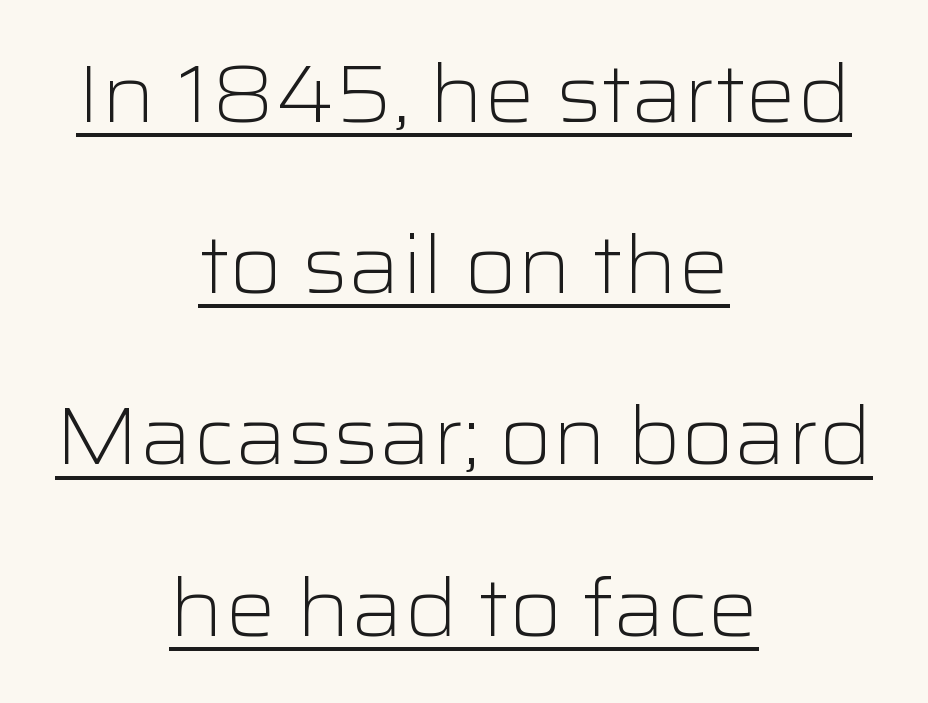
The typesetter chose a symmetrical, centered arrangement here. The letters advance in unequal steps, a hallmark of proportional type. This is the regular roman posture of the typeface. Think standard paragraph weight, or any step lighter than that. Descenders here cross a horizontal rule under the line. A great deal of white space separates one row of letters from the next.
